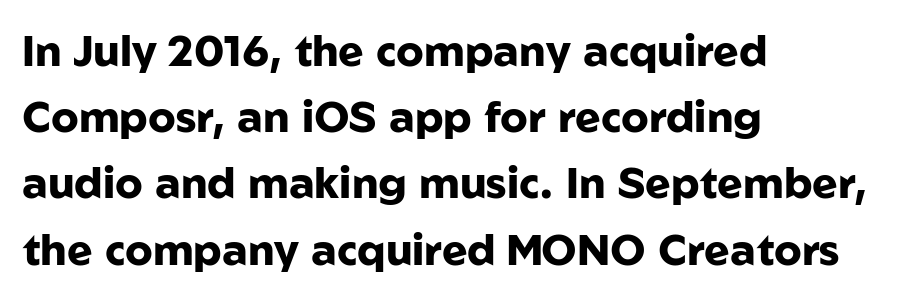
The area under the type is left untouched. Proportional: the letters do not fall into vertical columns. Caption: bold face, heavy strokes. How are the letters spaced? Ordinarily, with no added tracking. The axis of the letterforms is exactly vertical.
